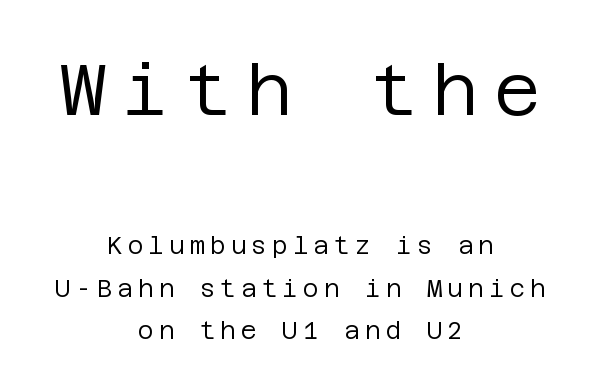
The image shows 72 px regular-weight sans-serif type, upright; set centered, line spacing 1.76x, unusually wide letter spacing (+0.21 em), not underlined; the first (top) block is 3.0x larger; low stroke contrast and a large x-height.
